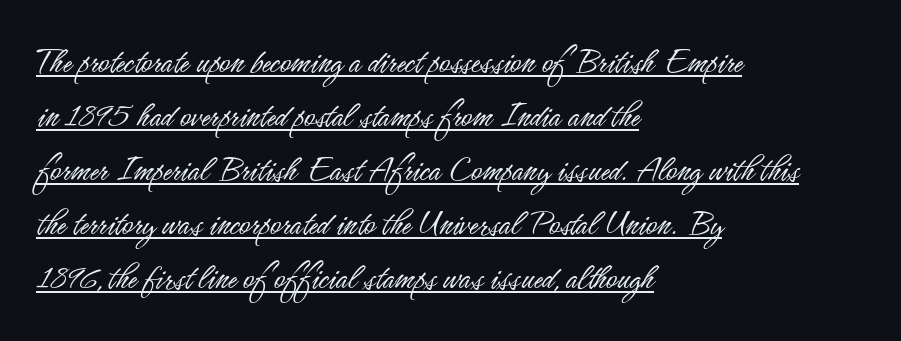
{"serif": "no", "bold": "no", "weight": "light", "width": "condensed", "stroke_contrast": "low", "x_height": "small", "monospaced": "no", "underline": "yes", "align": "left", "line_spacing": "normal", "line_spacing_ratio": 1.46, "letter_spacing": "normal", "letter_spacing_em": 0.0, "glyph_px": 37}
